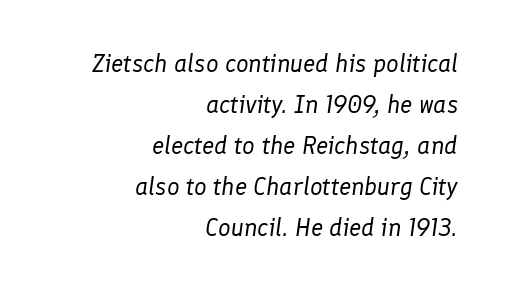
The image shows 25 px text type, italic (leaning right); set right-aligned, normal line spacing (1.64x), normal letter spacing, not underlined.
